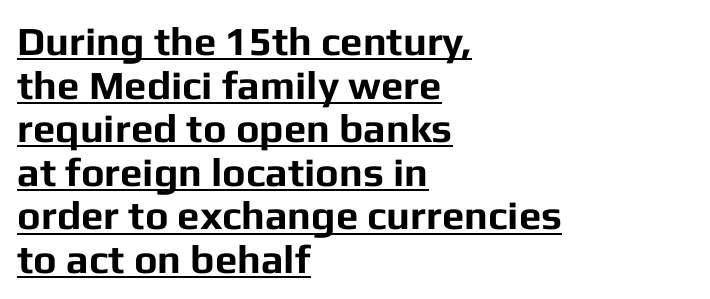
A typesetter would mark this as roman, not italic. In terms of letterspacing, this is plain default setting. The strokes are fattened all the way to bold. Notice how descenders almost collide with the ascenders below — that's tight leading. Serifs: no, the terminals of the letterforms are clean. Glance below the letters and you will spot a drawn line.
